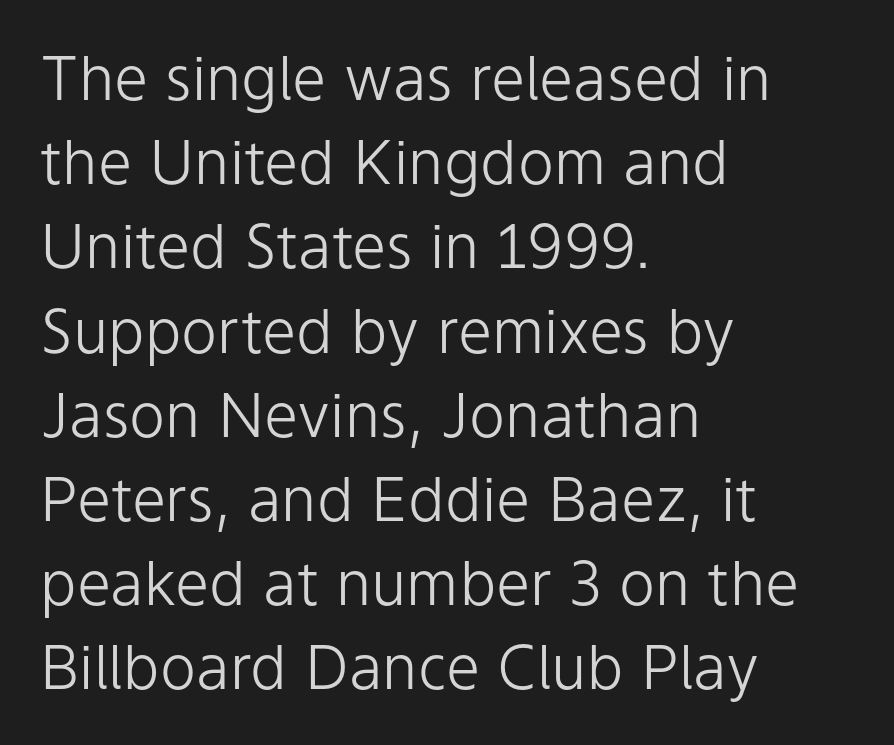
The image shows 61 px light sans-serif type, upright; set left-aligned, normal line spacing (1.38x), normal letter spacing, not underlined; low stroke contrast and a medium x-height.
